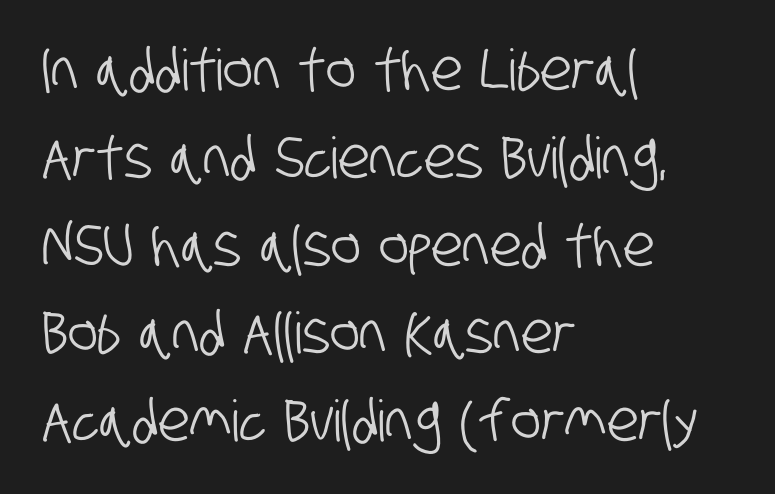
A typesetter would call this proportional, since set widths differ per character. Nothing unusual about the tracking: characters are spaced as the font intends. One glance says typical: line gaps are just what's usual. Each letter's strokes conclude bluntly, with no projecting serifs.
